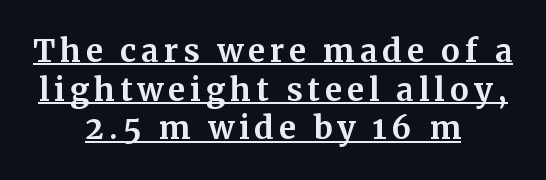
{"serif": "yes", "italic": "no", "bold": "yes", "weight": "bold", "width": "normal", "stroke_contrast": "medium", "x_height": "medium", "monospaced": "no", "underline": "yes", "align": "center", "line_spacing": "normal", "line_spacing_ratio": 1.25, "glyph_px": 31}
